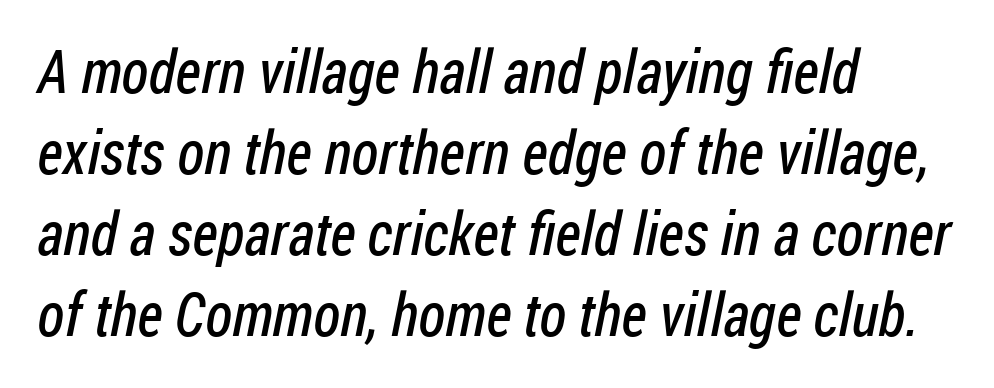
{"serif": "no", "bold": "no", "weight": "regular", "width": "condensed", "stroke_contrast": "low", "x_height": "medium", "monospaced": "no", "underline": "no", "align": "left", "line_spacing": "normal", "line_spacing_ratio": 1.35, "letter_spacing": "normal", "letter_spacing_em": 0.0, "glyph_px": 60}
